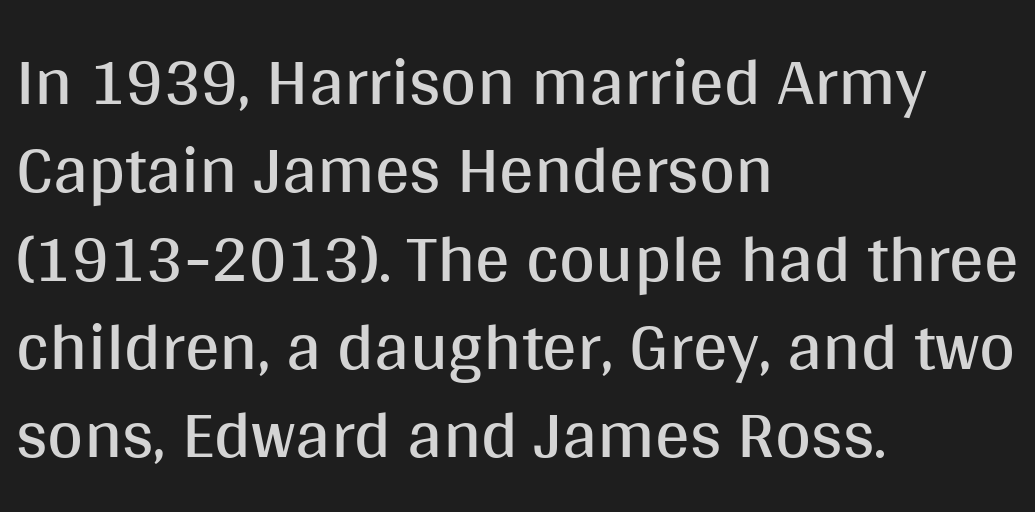
Each row of text sits above clean, open space. No heavy texture on the line: the type isn't bold. Short and long lines alike share a common starting point at left. Does the type have serifs? No, each stem ends abruptly.
